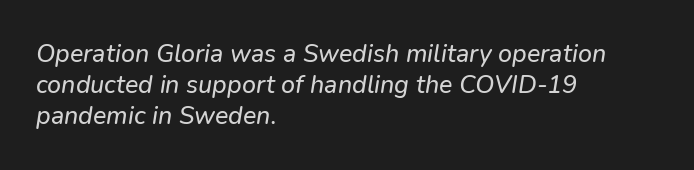
You can tell it's italic because the verticals aren't actually vertical. Whoever set this chose a conventional vertical rhythm. A typesetter would call this zero additional tracking. Where is the straight margin? On the left. Bare-footed words on every line.
